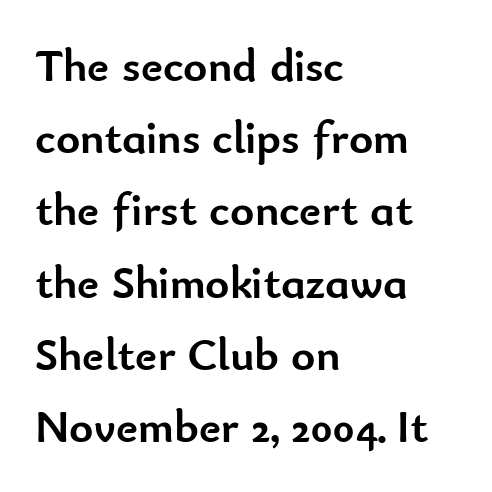
{"serif": "no", "italic": "no", "bold": "yes", "weight": "semibold", "width": "normal", "stroke_contrast": "low", "x_height": "small", "monospaced": "no", "underline": "no", "align": "left", "line_spacing": "normal", "line_spacing_ratio": 1.57, "letter_spacing": "normal", "letter_spacing_em": 0.0, "glyph_px": 46}
